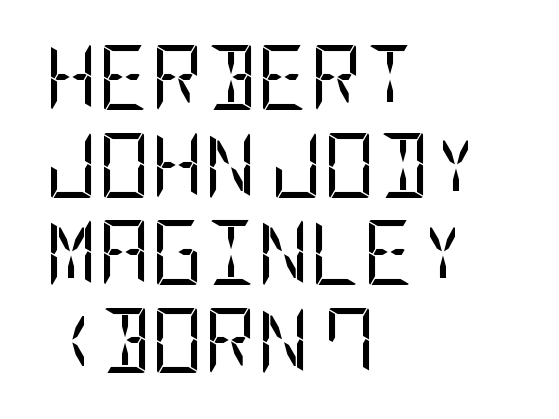
Check the space under the baseline: it is left empty. Counters stay open thanks to moderate or lighter strokes. You can tell from the bare stems that sans-serif type was used. How are the letters spaced? Ordinarily, with no added tracking.
